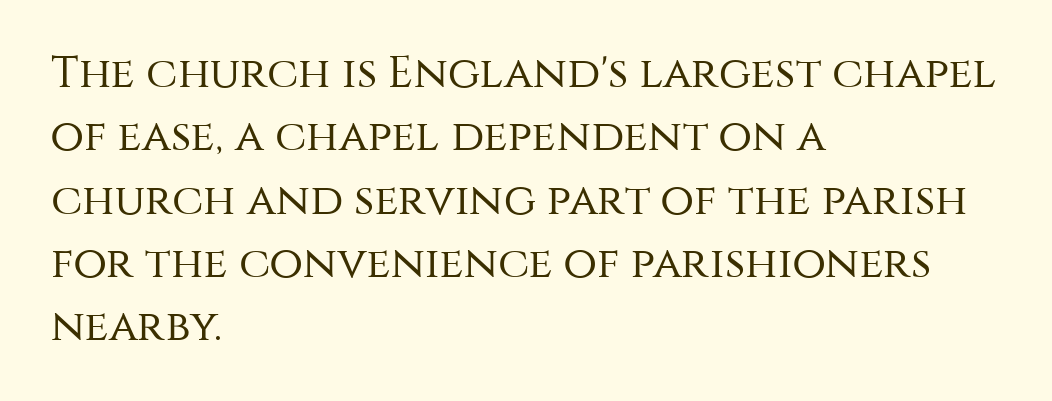
Rendered with straight, roman letterforms. Weight class: somewhere from thin through regular. If you measured baseline to baseline, you'd find a middling distance. Anything drawn beneath the words? Only blank space. What kind of face is this? One without serifs — a sans.
